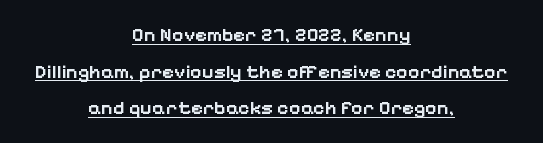
The image shows 20 px text type, upright; set centered, line spacing 1.83x, normal letter spacing, underlined.
